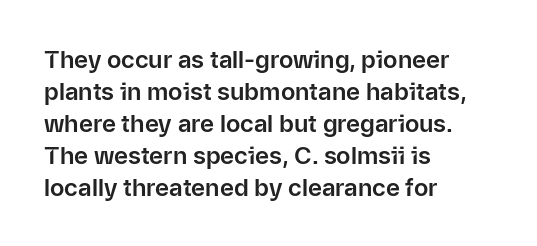
{"italic": "no", "underline": "no", "align": "left", "line_spacing": "normal", "line_spacing_ratio": 1.33, "letter_spacing": "normal", "letter_spacing_em": 0.0, "glyph_px": 24}
